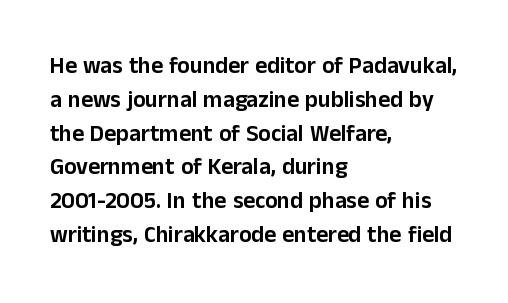
Left-aligned paragraph, ragged on the right. Compared with typical body copy, the letter spacing here is the same. A roman cut, with each character standing at attention. Baseline-to-baseline distance is the conventional proportion of letter height. The string is rendered with underlining switched off.
